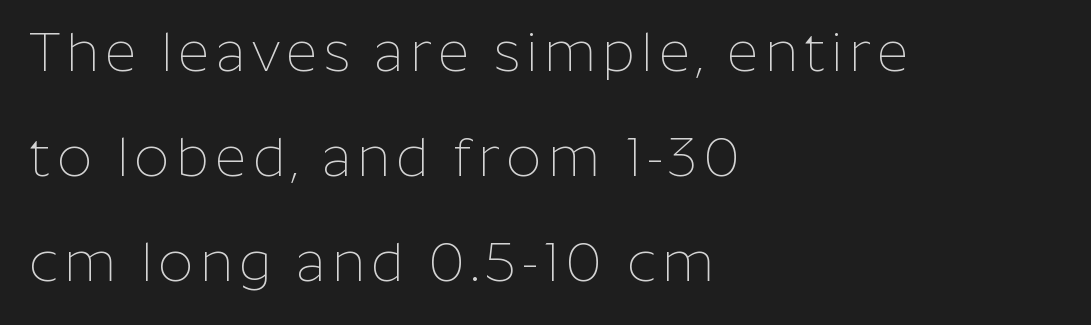
Q: Is the text bold? A: No.
Q: Is the text italic (slanted)? A: No, it is upright.
Q: Is the typeface a serif or a sans-serif typeface? A: Sans-serif.
Q: Is the text underlined? A: No.
Q: How is the paragraph aligned? A: Left-aligned.
Q: Is the spacing between lines tight, normal or loose? A: Loose.
Q: Width (condensed, normal, or wide)? A: Normal.
Q: Stroke contrast? A: Low.
Q: x-height? A: Medium.
Q: Monospaced? A: No.
